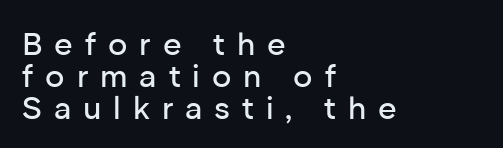
{"serif": "no", "italic": "no", "width": "normal", "stroke_contrast": "low", "x_height": "medium", "monospaced": "no", "underline": "no", "align": "left", "line_spacing": "tight", "line_spacing_ratio": 1.0, "letter_spacing": "wide", "letter_spacing_em": 0.37, "glyph_px": 32}
